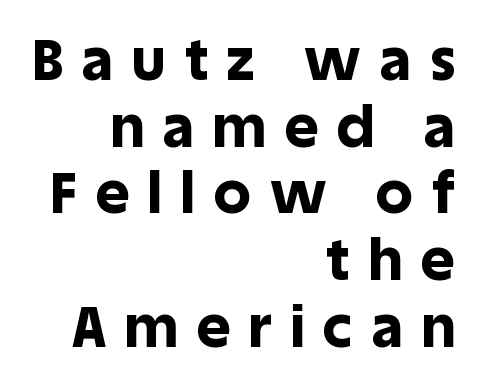
{"serif": "no", "italic": "no", "bold": "yes", "weight": "bold", "width": "normal", "x_height": "large", "monospaced": "no", "underline": "no", "align": "right", "line_spacing": "tight", "line_spacing_ratio": 1.15, "letter_spacing": "wide", "letter_spacing_em": 0.33, "glyph_px": 58}
